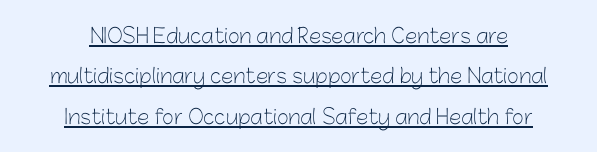
The image shows 20 px text type, upright; set centered, loose line spacing (2.02x), normal letter spacing, underlined.
